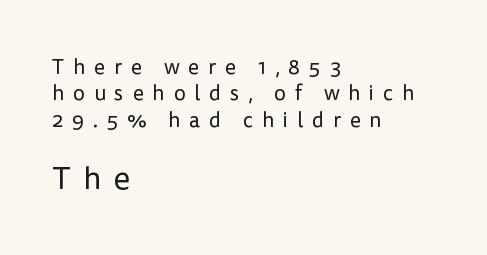
Q: Is the text bold? A: No.
Q: Is the text italic (slanted)? A: No, it is upright.
Q: Is the typeface a serif or a sans-serif typeface? A: Sans-serif.
Q: Is the text underlined? A: No.
Q: How is the paragraph aligned? A: Left-aligned.
Q: Is the spacing between letters normal or unusually wide? A: Unusually wide.
Q: Is the spacing between lines tight, normal or loose? A: Normal.
Q: Which block of text is set in a larger size, the first (top) or the second (bottom)? A: The second (bottom) one.
Q: Width (condensed, normal, or wide)? A: Normal.
Q: Stroke contrast? A: Low.
Q: x-height? A: Medium.
Q: Monospaced? A: No.
